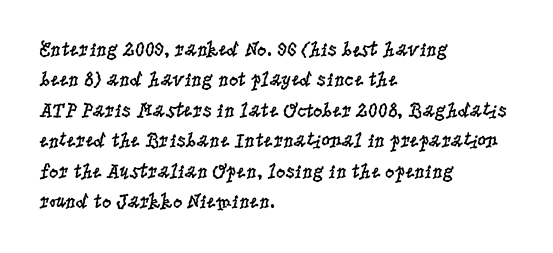
{"bold": "no", "underline": "no", "align": "left", "line_spacing": "normal", "line_spacing_ratio": 1.45, "letter_spacing": "normal", "letter_spacing_em": 0.0, "glyph_px": 21}
